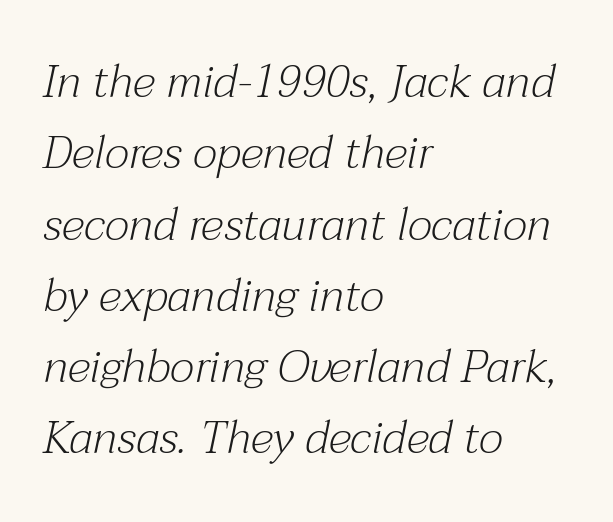
Reading down the column, the eye jumps a familiar distance to each next line. The lettering tilts uniformly, giving the passage an italic look. Horizontal alignment here is leftward, the default for most running prose. Is this a sans? No — the strokes have serifs.
